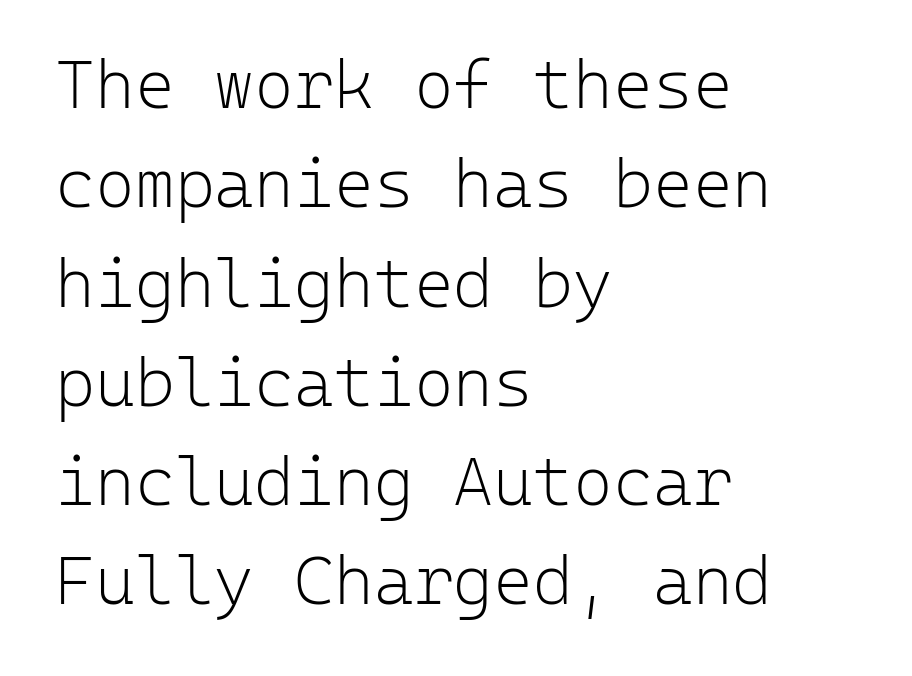
Q: Is the text bold? A: No.
Q: Is the text italic (slanted)? A: No, it is upright.
Q: Is the typeface a serif or a sans-serif typeface? A: Sans-serif.
Q: Is the text underlined? A: No.
Q: How is the paragraph aligned? A: Left-aligned.
Q: Is the spacing between letters normal or unusually wide? A: Normal.
Q: Is the spacing between lines tight, normal or loose? A: Normal.
Q: Width (condensed, normal, or wide)? A: Normal.
Q: Stroke contrast? A: Low.
Q: x-height? A: Medium.
Q: Monospaced? A: Yes.
